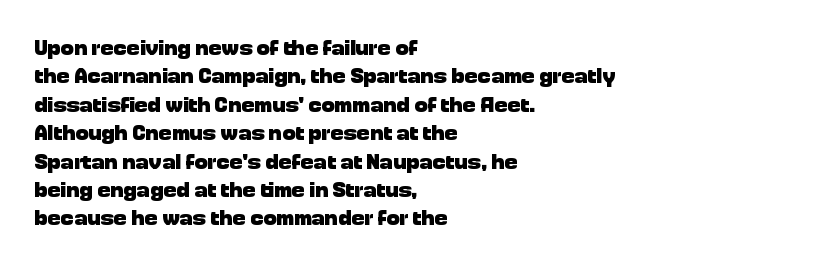
Q: Is the text bold? A: Yes.
Q: Is the text italic (slanted)? A: No, it is upright.
Q: Is the text underlined? A: No.
Q: How is the paragraph aligned? A: Left-aligned.
Q: Is the spacing between letters normal or unusually wide? A: Normal.
Q: Is the spacing between lines tight, normal or loose? A: Normal.
